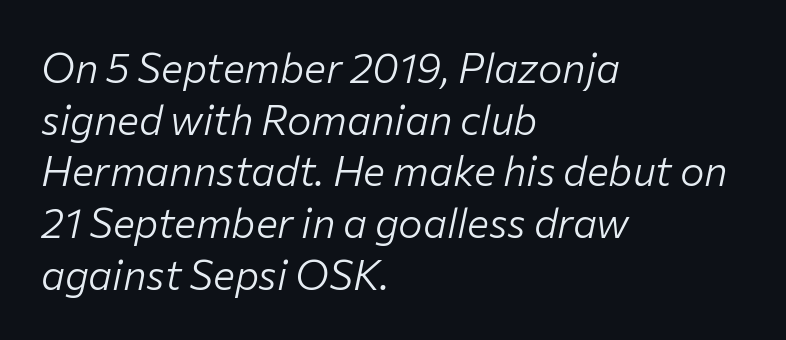
Descender tails drop into unmarked territory. Caption: standard tracking, unaltered. The passage shown leans; its letterforms are oblique. Heft: none added — not bold.
